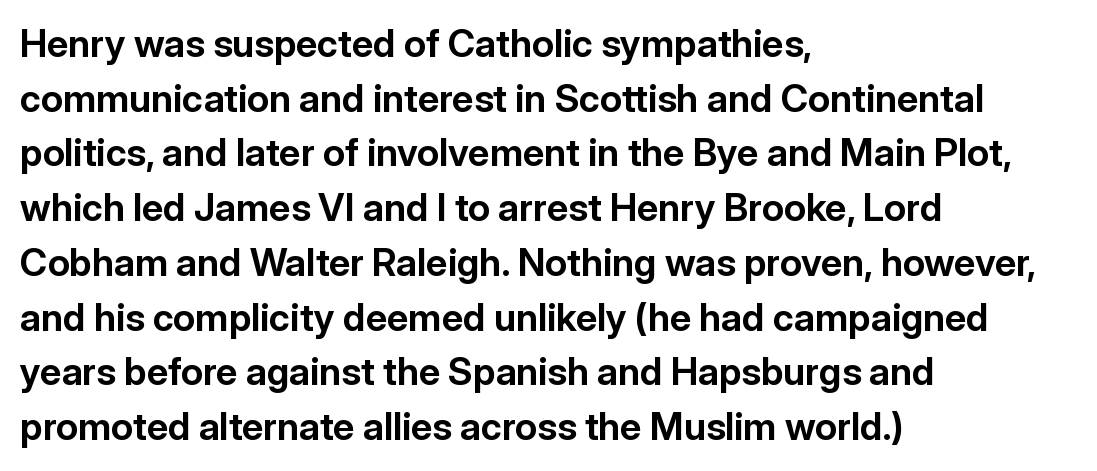
Honestly, there is no underline to notice here at all. Chunky letters — that's bold for sure. Teacher's note: observe the even left margin — that is flush-left alignment. Observe the ordinary spacing: letters are neighbours, not strangers.
